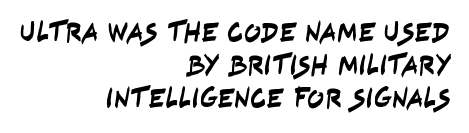
Q: Is the typeface a serif or a sans-serif typeface? A: Sans-serif.
Q: Is the text underlined? A: No.
Q: How is the paragraph aligned? A: Right-aligned.
Q: Is the spacing between letters normal or unusually wide? A: Normal.
Q: Width (condensed, normal, or wide)? A: Condensed.
Q: Stroke contrast? A: Low.
Q: x-height? A: Large.
Q: Monospaced? A: No.
